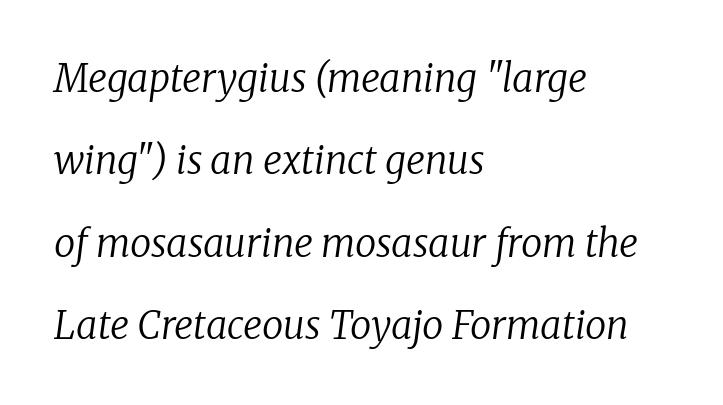
The leading is generous, giving the passage an open texture. Reading down the block, your eye returns to a fixed left position each line. Emphasis-style slanted type is in use. Observe the ordinary spacing: letters are neighbours, not strangers. The foot of each line stays bare and open. The strokes carry an ordinary text weight at most.
